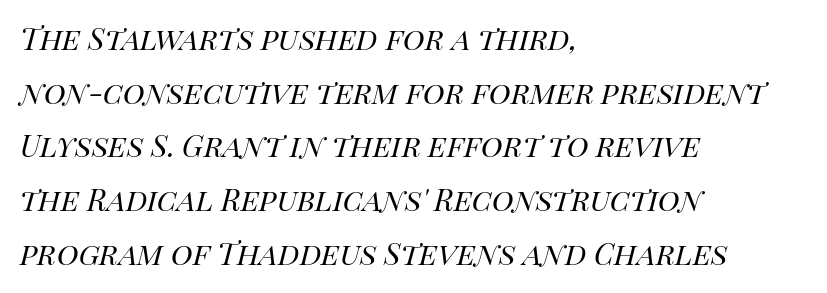
{"italic": "yes", "lean": "right", "slant_degrees": 14, "bold": "no", "weight": "regular", "width": "normal", "stroke_contrast": "high", "x_height": "large", "monospaced": "no", "underline": "no", "align": "left", "line_spacing": "normal", "line_spacing_ratio": 1.45, "letter_spacing": "normal", "letter_spacing_em": 0.0, "glyph_px": 37}
